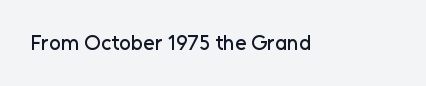
Every character sits straight up, as roman type does. The string is rendered with underlining switched off. Students, note that the glyphs here touch the page at normal intervals.
